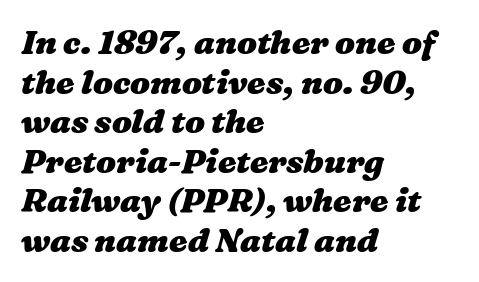
Varying glyph widths throughout — classic text-font behaviour. Leftover space on each line is placed entirely after the last word. Spacing between characters is what you'd get straight out of the box. Unmarked baselines from the first word to the last.
